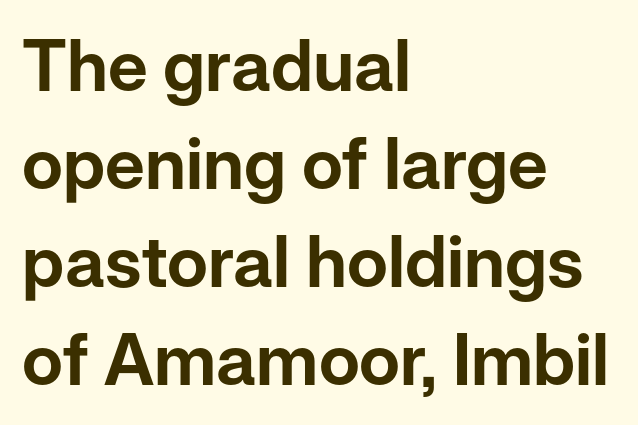
Unlike a traditional serif, this face leaves its strokes unadorned. Standard letterfit; no display-style spreading of the glyphs. These lines were composed using upright roman letters. Casual observation: everything's shoved over to the left.
